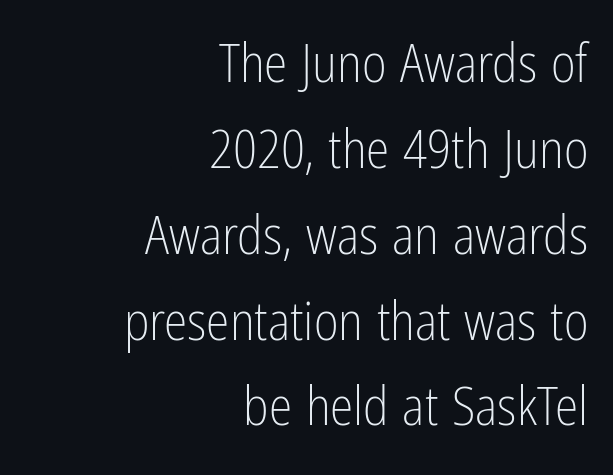
{"serif": "no", "italic": "no", "bold": "no", "weight": "light", "width": "condensed", "stroke_contrast": "low", "x_height": "medium", "monospaced": "no", "underline": "no", "align": "right", "line_spacing": "normal", "line_spacing_ratio": 1.62, "letter_spacing": "normal", "letter_spacing_em": 0.0, "glyph_px": 53}
